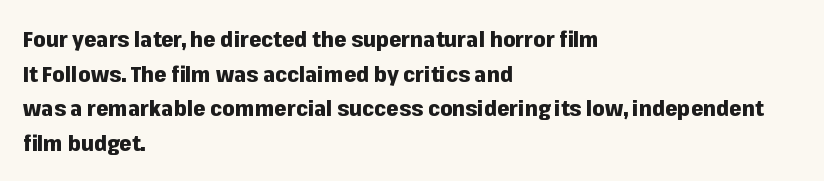
Q: Is the text bold? A: Yes.
Q: Is the text italic (slanted)? A: No, it is upright.
Q: Is the text underlined? A: No.
Q: How is the paragraph aligned? A: Left-aligned.
Q: Is the spacing between letters normal or unusually wide? A: Normal.
Q: Is the spacing between lines tight, normal or loose? A: Normal.
